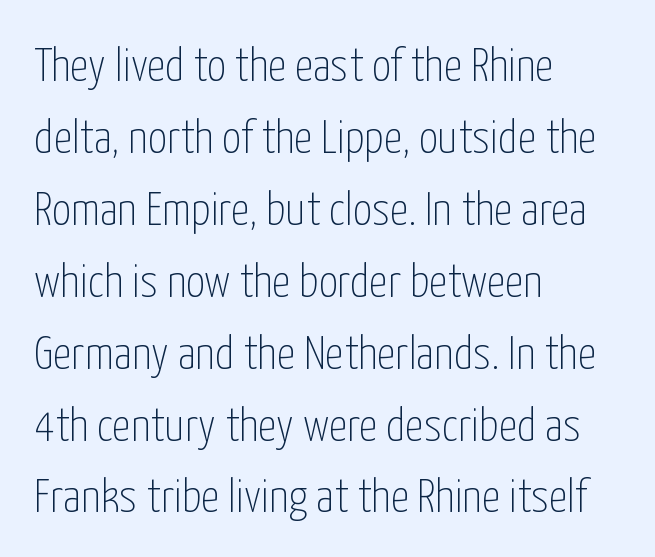
No word sits above an underline. Tall strokes in this sample are plumb rather than angled. The font sits on the lighter half of the weight spectrum, regular included. These lines are rendered in a variable-pitch font.
